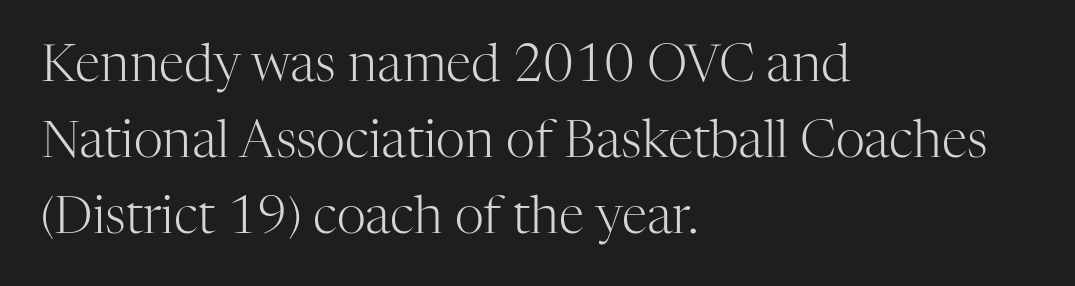
The image shows 51 px light serif type, upright; set left-aligned, normal line spacing (1.49x), normal letter spacing, not underlined; high stroke contrast and a medium x-height.
